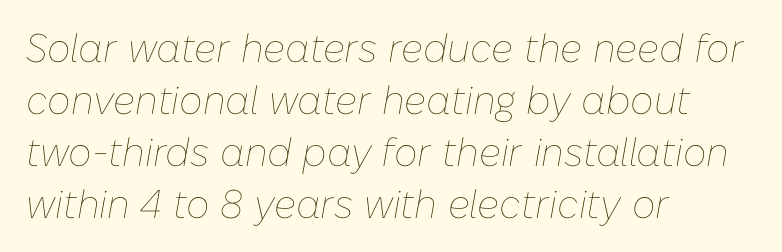
The image shows 40 px thin type, italic (leaning right); set left-aligned, normal line spacing (1.3x), normal letter spacing, not underlined; low stroke contrast and a medium x-height.
